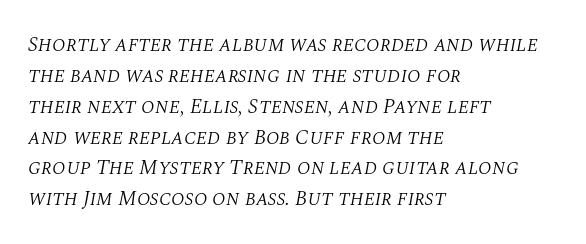
Quick note: italic. The passage shown has conventional tracking throughout. These lines sit exactly where default settings would place them. The face looks like a standard text weight, possibly lighter. Letters rest on an invisible, unmarked baseline.
